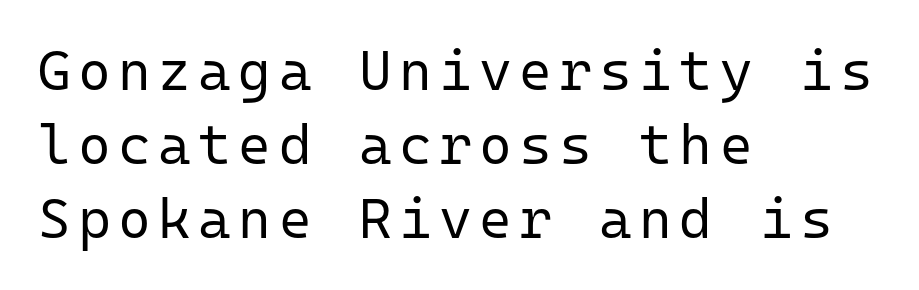
{"serif": "no", "italic": "no", "bold": "no", "weight": "regular", "width": "normal", "stroke_contrast": "low", "x_height": "medium", "monospaced": "yes", "underline": "no", "align": "left", "line_spacing": "normal", "line_spacing_ratio": 1.32, "glyph_px": 56}
